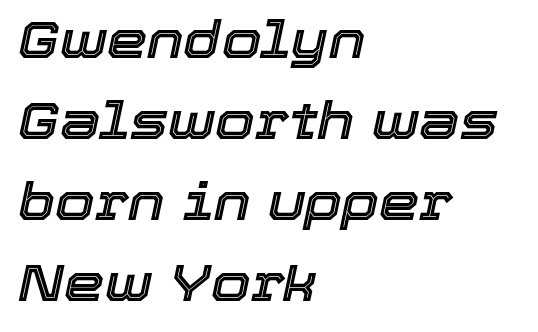
{"italic": "yes", "lean": "right", "slant_degrees": 12, "width": "normal", "x_height": "medium", "monospaced": "no", "underline": "no", "align": "left", "line_spacing": "normal", "line_spacing_ratio": 1.59, "letter_spacing": "normal", "letter_spacing_em": 0.0, "glyph_px": 51}
